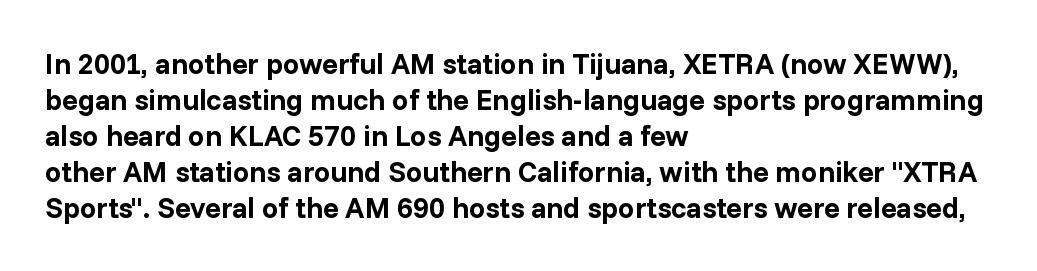
Q: Is the text bold? A: Yes.
Q: Is the text italic (slanted)? A: No, it is upright.
Q: Is the typeface a serif or a sans-serif typeface? A: Sans-serif.
Q: Is the text underlined? A: No.
Q: How is the paragraph aligned? A: Left-aligned.
Q: Is the spacing between letters normal or unusually wide? A: Normal.
Q: Width (condensed, normal, or wide)? A: Normal.
Q: Stroke contrast? A: Low.
Q: x-height? A: Medium.
Q: Monospaced? A: No.
